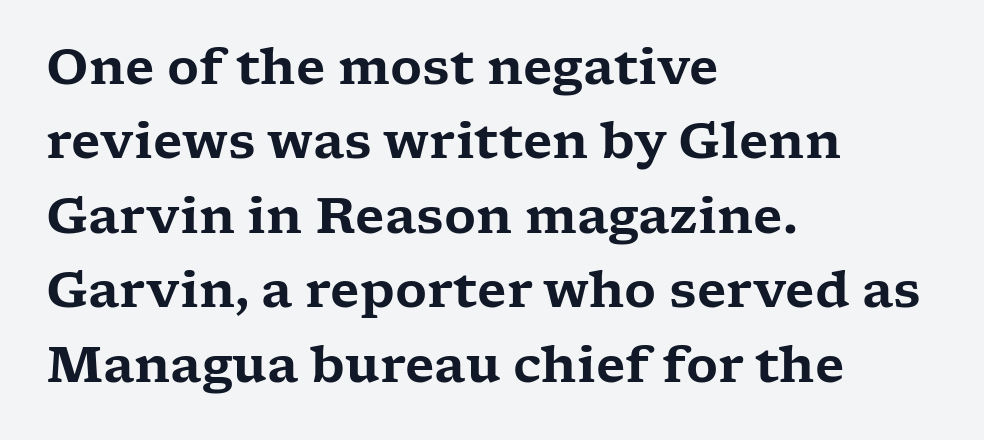
{"serif": "yes", "italic": "no", "width": "wide", "stroke_contrast": "low", "x_height": "medium", "monospaced": "no", "underline": "no", "align": "left", "line_spacing": "normal", "line_spacing_ratio": 1.52, "letter_spacing": "normal", "letter_spacing_em": 0.0, "glyph_px": 49}
